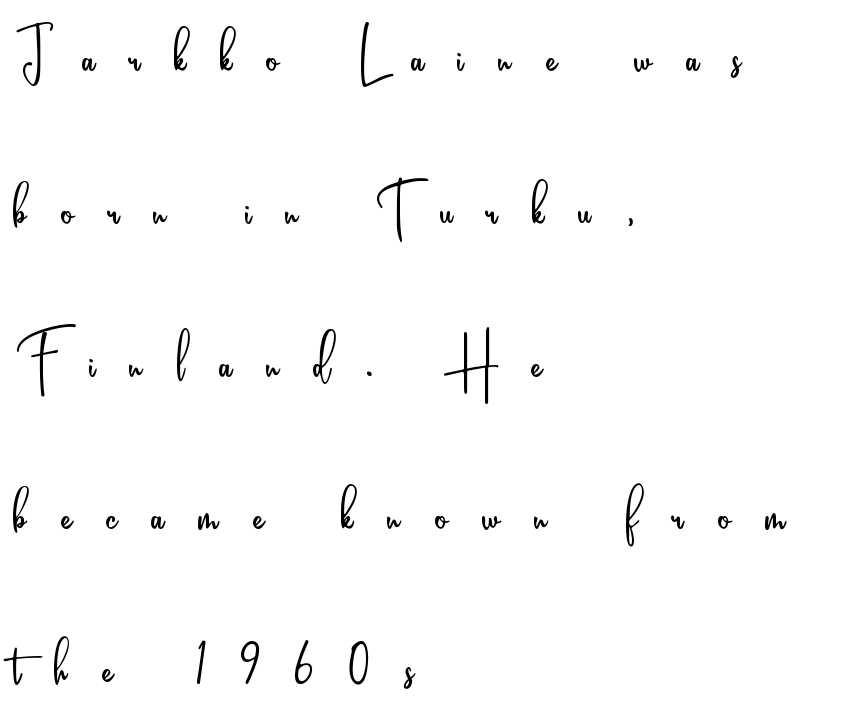
Q: Is the text bold? A: No.
Q: Is the typeface a serif or a sans-serif typeface? A: Sans-serif.
Q: Is the text underlined? A: No.
Q: How is the paragraph aligned? A: Left-aligned.
Q: Is the spacing between letters normal or unusually wide? A: Unusually wide.
Q: Is the spacing between lines tight, normal or loose? A: Loose.
Q: Width (condensed, normal, or wide)? A: Condensed.
Q: Stroke contrast? A: Low.
Q: x-height? A: Small.
Q: Monospaced? A: No.
